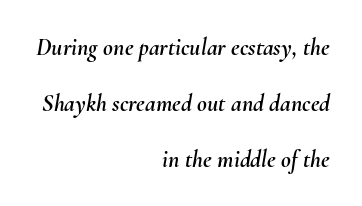
The image shows 24 px text type, italic (leaning right); set right-aligned, loose line spacing (2.33x), normal letter spacing, not underlined.
